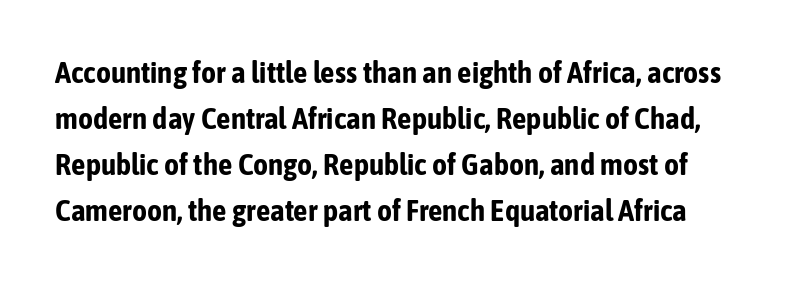
The image shows 29 px bold, condensed sans-serif type, upright; set normal line spacing (1.59x), normal letter spacing, not underlined; low stroke contrast and a medium x-height.
